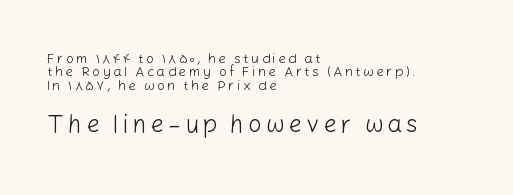
Whoever set this made the second block the dominant, larger element. Compared with a typical body face, this is equally light or lighter still. Bare-footed words on every line. The rendering uses a small line-height, squeezing the rows.
